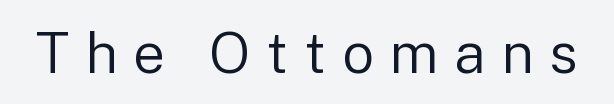
The image shows 57 px regular-weight sans-serif type, upright; set unusually wide letter spacing (+0.27 em), not underlined; low stroke contrast and a medium x-height.
